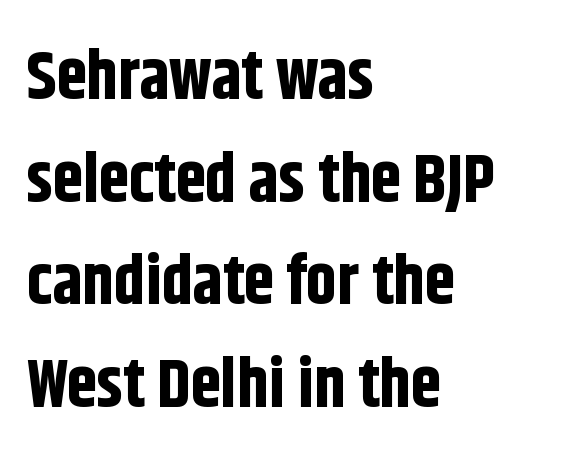
{"serif": "no", "italic": "no", "bold": "yes", "weight": "bold", "width": "condensed", "stroke_contrast": "low", "x_height": "large", "monospaced": "no", "underline": "no", "align": "left", "line_spacing": "normal", "line_spacing_ratio": 1.51, "letter_spacing": "normal", "letter_spacing_em": 0.0, "glyph_px": 68}
